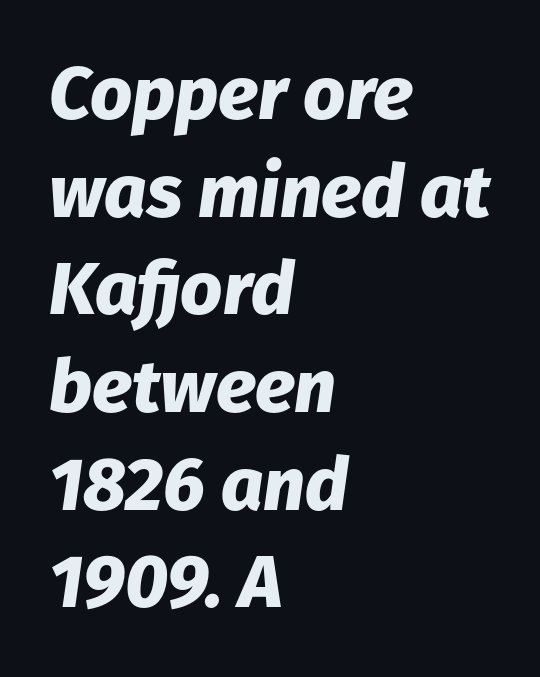
Each new line begins a customary step beneath the previous one. Underlining? Definitely not there. You can tell it's italic because the verticals aren't actually vertical. Leftover space on each line is placed entirely after the last word.
